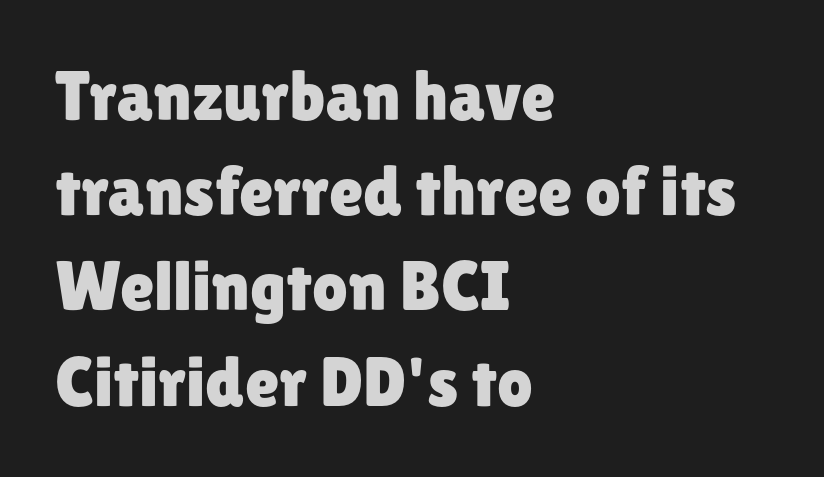
The image shows 70 px sans-serif type, upright; set left-aligned, normal line spacing (1.36x), normal letter spacing, not underlined; low stroke contrast and a medium x-height.
